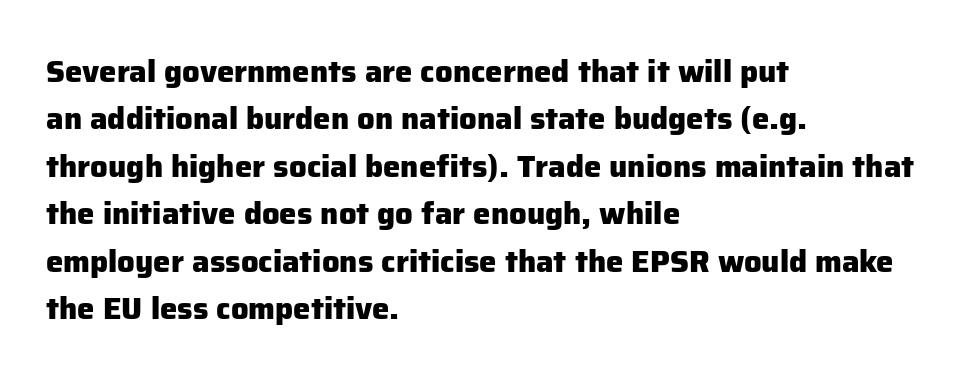
Q: Is the text bold? A: Yes.
Q: Is the text italic (slanted)? A: No, it is upright.
Q: Is the typeface a serif or a sans-serif typeface? A: Sans-serif.
Q: Is the text underlined? A: No.
Q: How is the paragraph aligned? A: Left-aligned.
Q: Is the spacing between letters normal or unusually wide? A: Normal.
Q: Is the spacing between lines tight, normal or loose? A: Normal.
Q: Width (condensed, normal, or wide)? A: Normal.
Q: Stroke contrast? A: Low.
Q: x-height? A: Medium.
Q: Monospaced? A: No.
